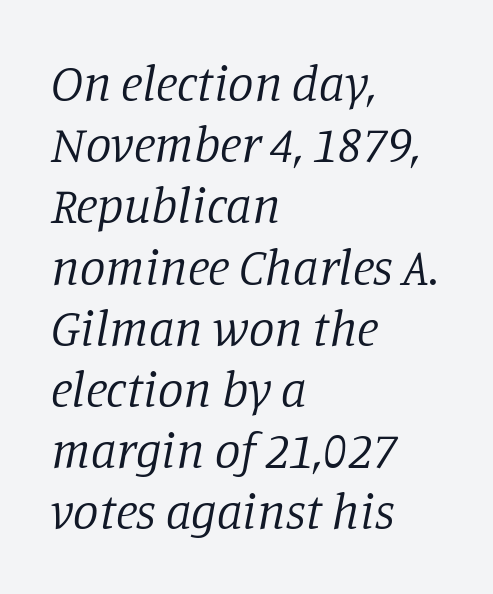
The image shows 51 px regular-weight serif type, italic (leaning right); set left-aligned, line spacing 1.2x, normal letter spacing, not underlined; low stroke contrast and a large x-height.
